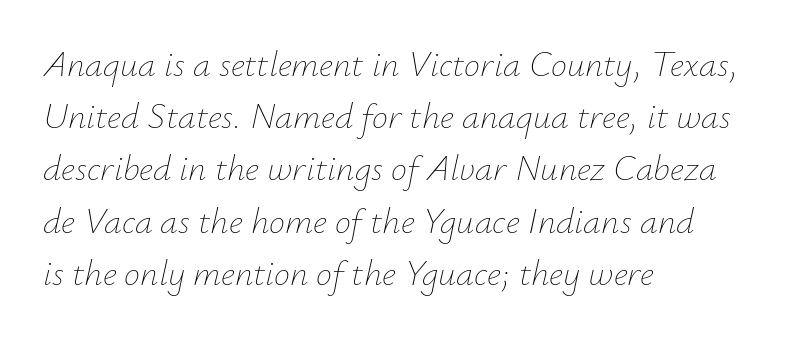
Tracking here is standard; glyphs follow each other at the usual distance. Evenly set lines give the paragraph a standard silhouette. Check the space under the baseline: it is left empty. These lines are set flush left with a ragged right edge. The rendering uses natural spacing where letterforms have individual widths. The text carries the slant typical of an italic or oblique font.
